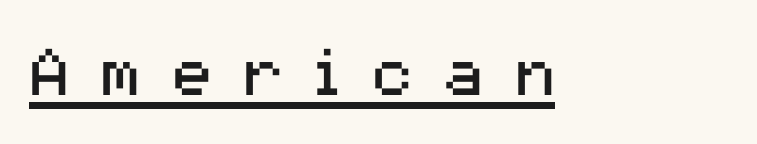
The image shows 66 px regular-weight sans-serif type, upright; set unusually wide letter spacing (+0.48 em), underlined; medium stroke contrast and a medium x-height.
